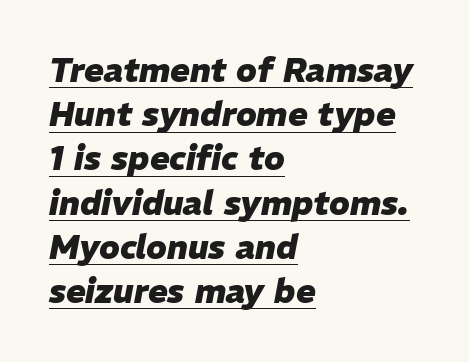
As a designer I'd log this as weight 700, bold. The tracking reads as untouched default to a designer's eye. Somebody hit Ctrl+U on this one — the words are underlined. Here the designer chose a conventional face with non-uniform glyph widths.
